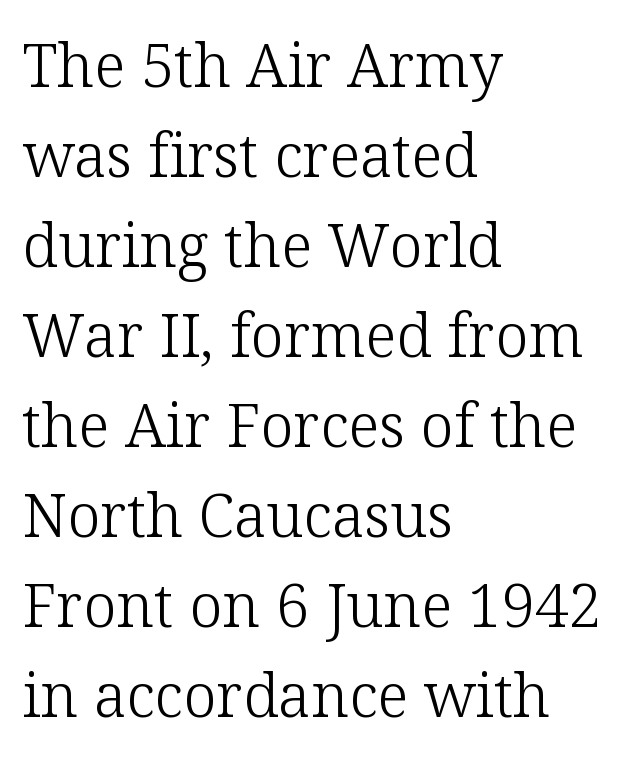
The image shows 60 px light serif type, upright; set left-aligned, normal line spacing (1.5x), normal letter spacing, not underlined; low stroke contrast and a medium x-height.
